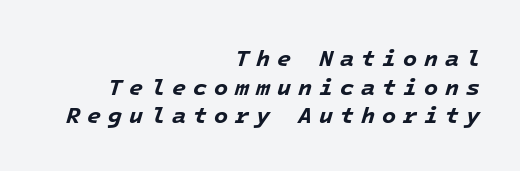
{"italic": "yes", "lean": "right", "slant_degrees": 16, "bold": "yes", "underline": "no", "align": "right", "line_spacing_ratio": 1.24, "letter_spacing": "wide", "letter_spacing_em": 0.3, "glyph_px": 23}
